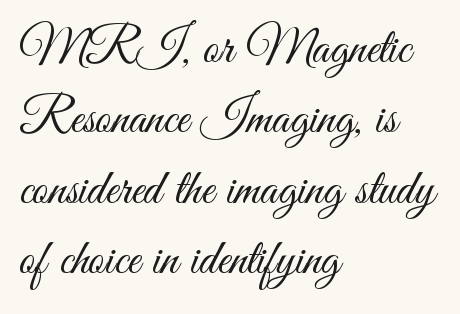
The image shows 50 px light, condensed sans-serif type; set left-aligned, normal line spacing (1.41x), normal letter spacing, not underlined; medium stroke contrast and a small x-height.
